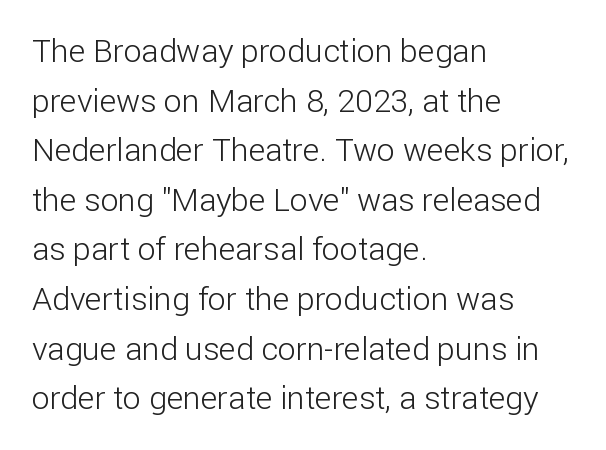
Does the type have serifs? No, each stem ends abruptly. Stroke thickness stays within the range of a standard reading face or lighter. Spacing verdict: proportional, widths tailored to each character. Rule under the text: the space is simply empty.
